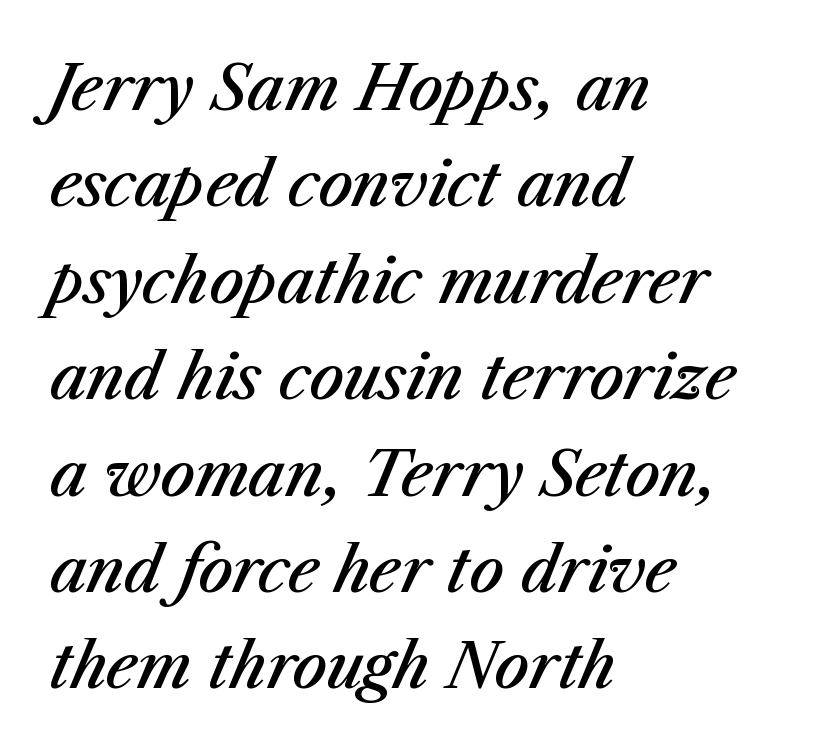
{"italic": "yes", "lean": "right", "slant_degrees": 23, "bold": "semi", "weight": "semibold", "width": "normal", "stroke_contrast": "medium", "x_height": "medium", "monospaced": "no", "underline": "no", "align": "left", "line_spacing": "normal", "line_spacing_ratio": 1.58, "letter_spacing": "normal", "letter_spacing_em": 0.0, "glyph_px": 61}
